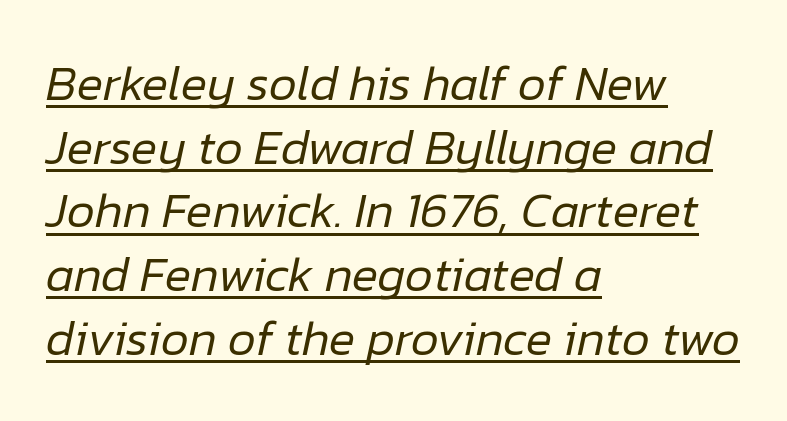
The image shows 49 px regular-weight type, italic (leaning right); set left-aligned, normal line spacing (1.3x), normal letter spacing, underlined; low stroke contrast and a medium x-height.
